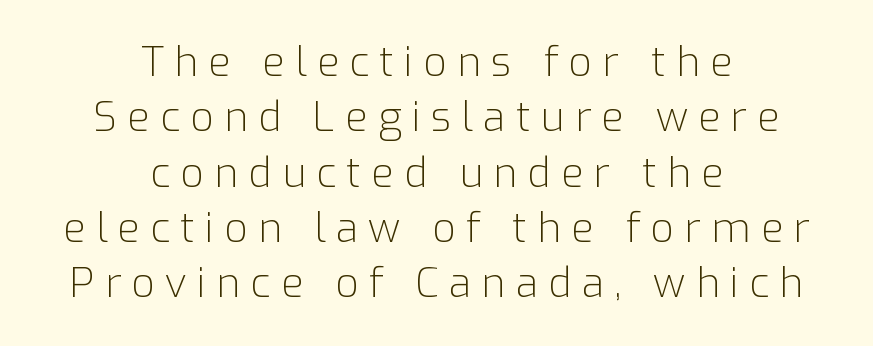
The image shows 41 px light sans-serif type, upright; set centered, normal line spacing (1.35x), unusually wide letter spacing (+0.25 em), not underlined; low stroke contrast and a medium x-height.
